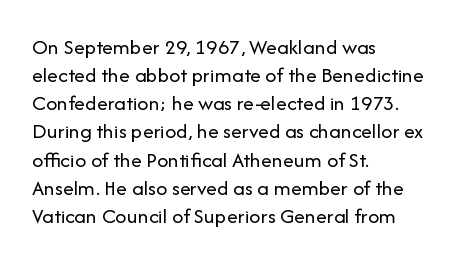
{"italic": "no", "bold": "no", "underline": "no", "align": "left", "line_spacing": "normal", "line_spacing_ratio": 1.28, "letter_spacing": "normal", "letter_spacing_em": 0.0, "glyph_px": 22}
